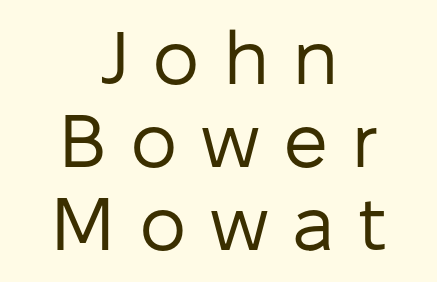
The image shows 75 px regular-weight sans-serif type, upright; set centered, tight line spacing (1.11x), unusually wide letter spacing (+0.3 em), not underlined; low stroke contrast and a medium x-height.
